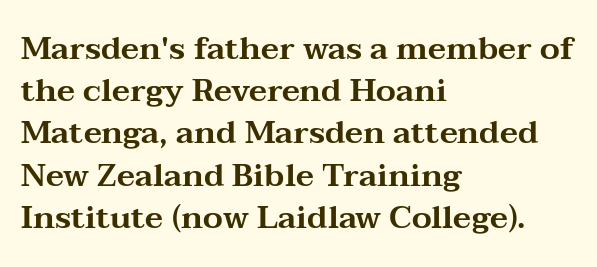
Tracking here is standard; glyphs follow each other at the usual distance. Varying glyph widths throughout — classic text-font behaviour. Ordinary non-slanted type is in use. The specimen omits any rule beneath the text block's lines. Little horizontal feet cap the strokes, marking this as serif type. If you drew a ruler down the left edge, every line would touch it.
